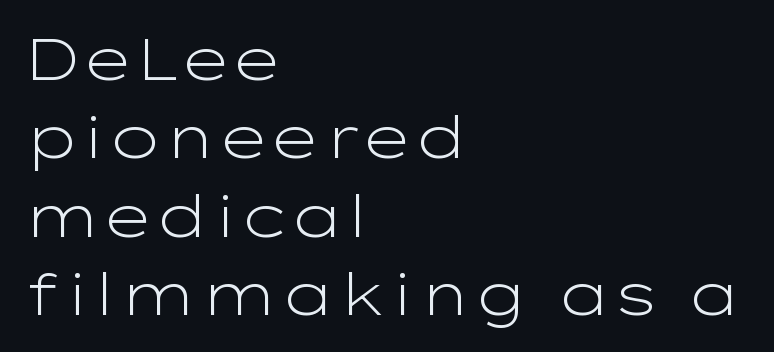
The image shows 58 px light, wide sans-serif type, upright; set left-aligned, normal line spacing (1.35x), normal letter spacing, not underlined; low stroke contrast and a medium x-height.
